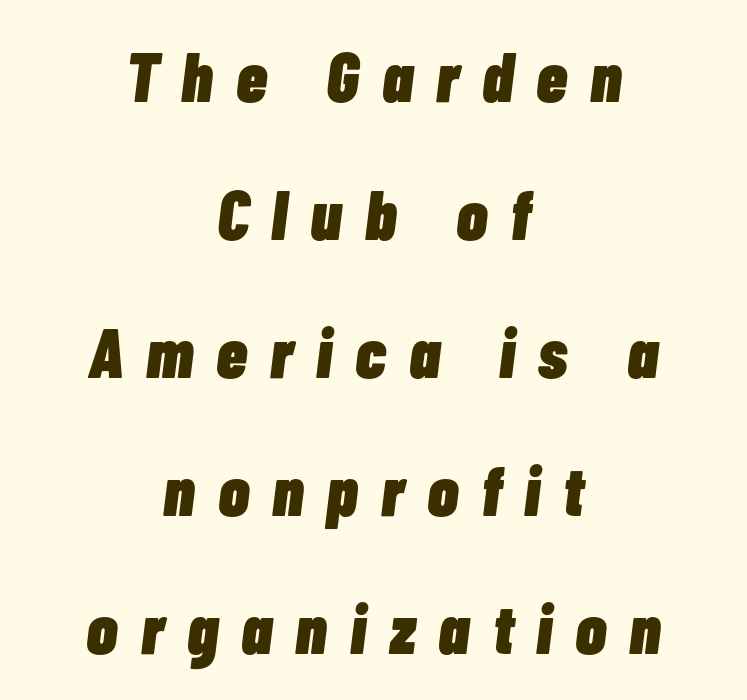
The image shows 70 px heavy, condensed type, italic (leaning right); set centered, loose line spacing (1.97x), unusually wide letter spacing (+0.33 em), not underlined; low stroke contrast and a medium x-height.
